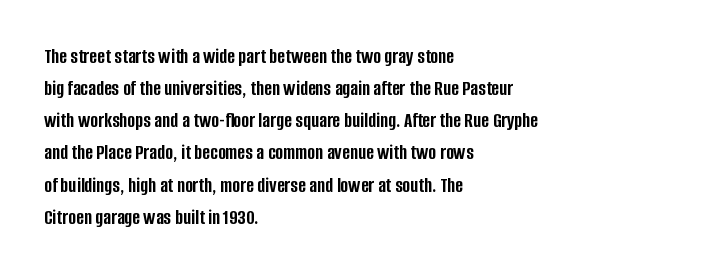
The image shows 21 px bold type, upright; set left-aligned, normal line spacing (1.53x), normal letter spacing, not underlined.
